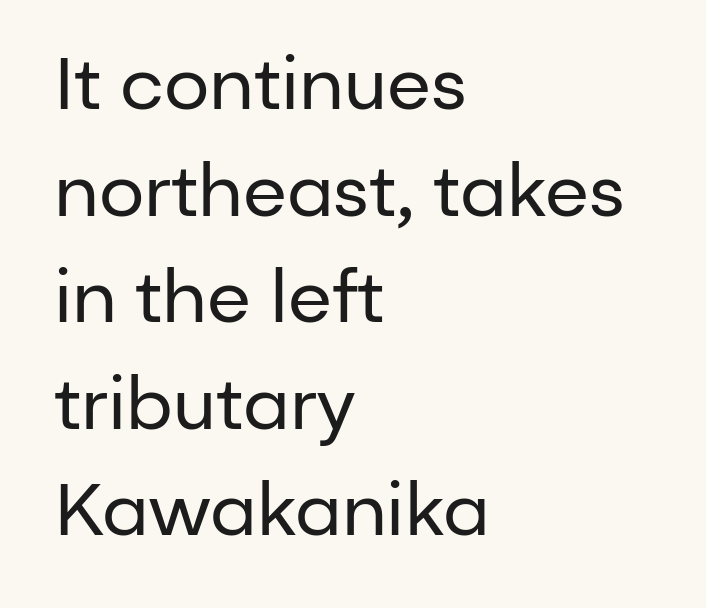
Q: Is the text bold? A: No.
Q: Is the text italic (slanted)? A: No, it is upright.
Q: Is the typeface a serif or a sans-serif typeface? A: Sans-serif.
Q: Is the text underlined? A: No.
Q: How is the paragraph aligned? A: Left-aligned.
Q: Is the spacing between letters normal or unusually wide? A: Normal.
Q: Is the spacing between lines tight, normal or loose? A: Normal.
Q: Width (condensed, normal, or wide)? A: Normal.
Q: Stroke contrast? A: Low.
Q: x-height? A: Medium.
Q: Monospaced? A: No.
